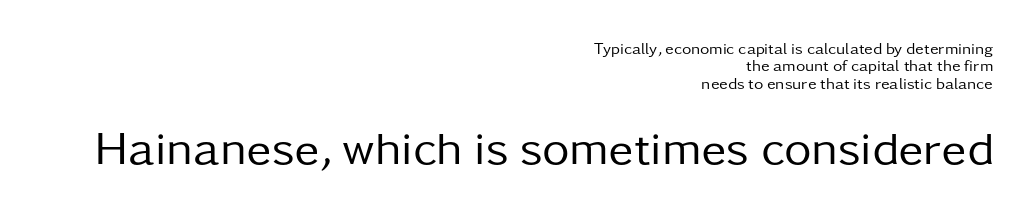
{"serif": "no", "italic": "no", "bold": "no", "weight": "regular", "width": "normal", "stroke_contrast": "low", "x_height": "medium", "monospaced": "no", "underline": "no", "align": "right", "line_spacing": "tight", "line_spacing_ratio": 1.08, "letter_spacing": "normal", "letter_spacing_em": 0.0, "larger_block": "second", "size_ratio": 2.94, "glyph_px": 47}
